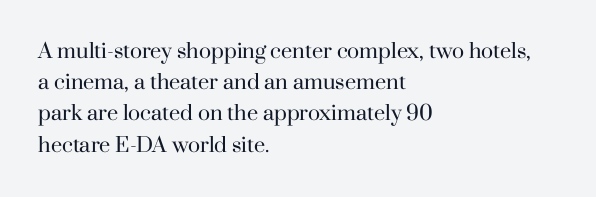
{"italic": "no", "bold": "no", "underline": "no", "align": "left", "line_spacing": "normal", "line_spacing_ratio": 1.56, "letter_spacing": "normal", "letter_spacing_em": 0.0, "glyph_px": 20}
